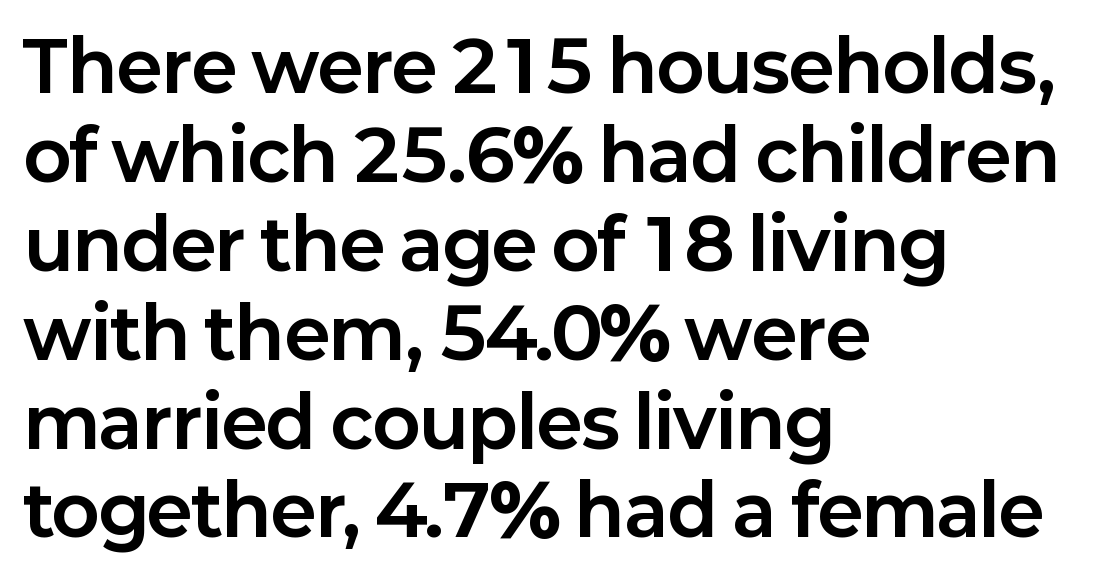
{"serif": "no", "italic": "no", "bold": "yes", "weight": "bold", "width": "normal", "stroke_contrast": "low", "x_height": "medium", "monospaced": "no", "underline": "no", "align": "left", "line_spacing": "normal", "line_spacing_ratio": 1.27, "letter_spacing": "normal", "letter_spacing_em": 0.0, "glyph_px": 70}
